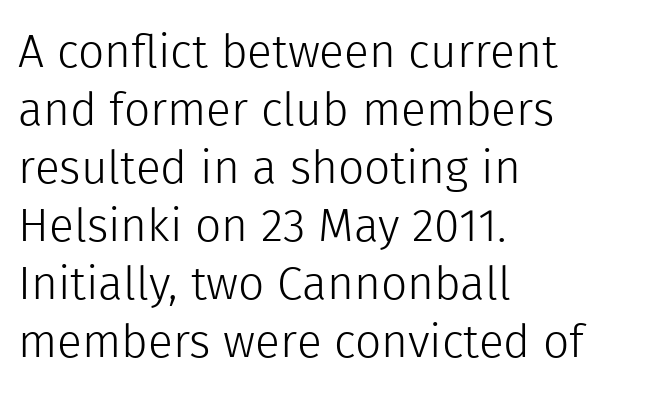
The image shows 46 px light sans-serif type, upright; set left-aligned, normal line spacing (1.26x), normal letter spacing, not underlined; a medium x-height.
